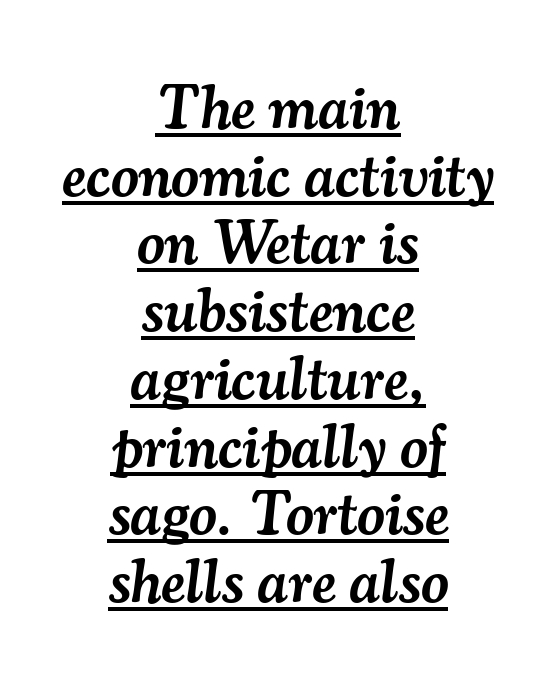
Q: Is the text bold? A: Semi-bold.
Q: Is the text italic (slanted)? A: Yes, it leans right by about 7 degrees.
Q: Is the typeface a serif or a sans-serif typeface? A: Serif.
Q: Is the text underlined? A: Yes.
Q: How is the paragraph aligned? A: Centered.
Q: Is the spacing between letters normal or unusually wide? A: Normal.
Q: Is the spacing between lines tight, normal or loose? A: Tight.
Q: Width (condensed, normal, or wide)? A: Normal.
Q: Stroke contrast? A: Medium.
Q: x-height? A: Small.
Q: Monospaced? A: No.
